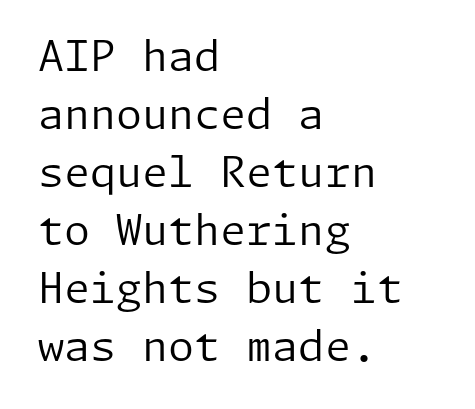
Q: Is the text bold? A: No.
Q: Is the text italic (slanted)? A: No, it is upright.
Q: Is the typeface a serif or a sans-serif typeface? A: Sans-serif.
Q: Is the text underlined? A: No.
Q: How is the paragraph aligned? A: Left-aligned.
Q: Is the spacing between letters normal or unusually wide? A: Normal.
Q: Is the spacing between lines tight, normal or loose? A: Normal.
Q: Width (condensed, normal, or wide)? A: Normal.
Q: Stroke contrast? A: Low.
Q: x-height? A: Medium.
